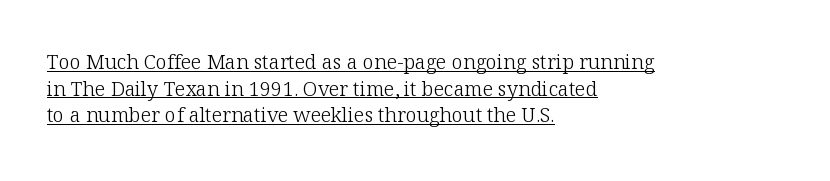
All the whitespace from short lines collects on the right. The strokes are not fattened; the text isn't bold. Line spacing here is normal. Tall strokes in this sample are plumb rather than angled. Every word sits above its own underline. Observe the ordinary spacing: letters are neighbours, not strangers.
